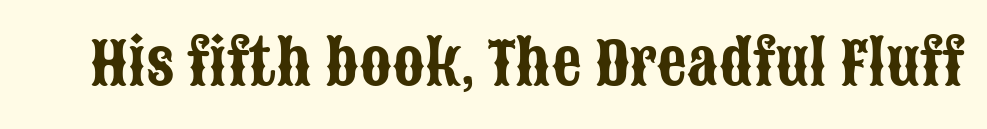
Each letter keeps its own natural width here, so spacing adapts to shape. Decoration check: the copy has no underline. In terms of posture, this sample is upright. The type family on display is of the sans-serif kind. Inter-character spacing is left at the font's built-in metrics.
